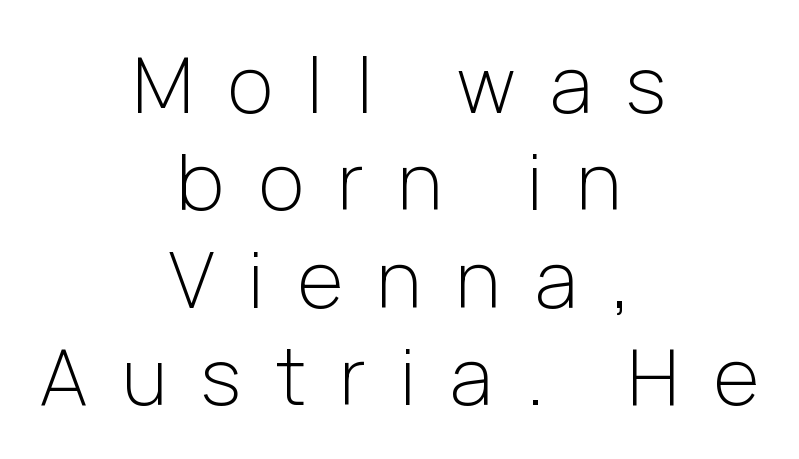
{"serif": "no", "italic": "no", "bold": "no", "weight": "light", "width": "normal", "stroke_contrast": "low", "x_height": "medium", "monospaced": "no", "underline": "no", "align": "center", "line_spacing": "normal", "line_spacing_ratio": 1.25, "letter_spacing": "wide", "letter_spacing_em": 0.44, "glyph_px": 78}
